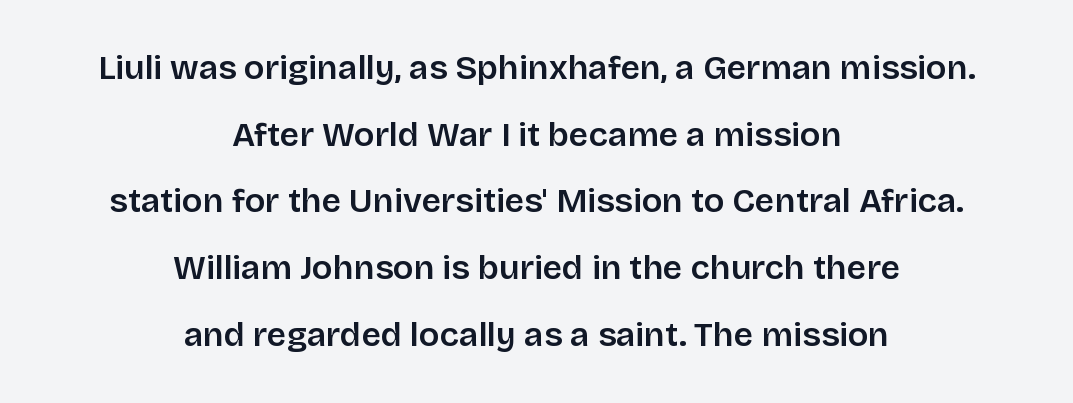
Q: Is the text italic (slanted)? A: No, it is upright.
Q: Is the typeface a serif or a sans-serif typeface? A: Sans-serif.
Q: Is the text underlined? A: No.
Q: How is the paragraph aligned? A: Centered.
Q: Is the spacing between letters normal or unusually wide? A: Normal.
Q: Is the spacing between lines tight, normal or loose? A: Loose.
Q: Width (condensed, normal, or wide)? A: Normal.
Q: Stroke contrast? A: Low.
Q: x-height? A: Large.
Q: Monospaced? A: No.
